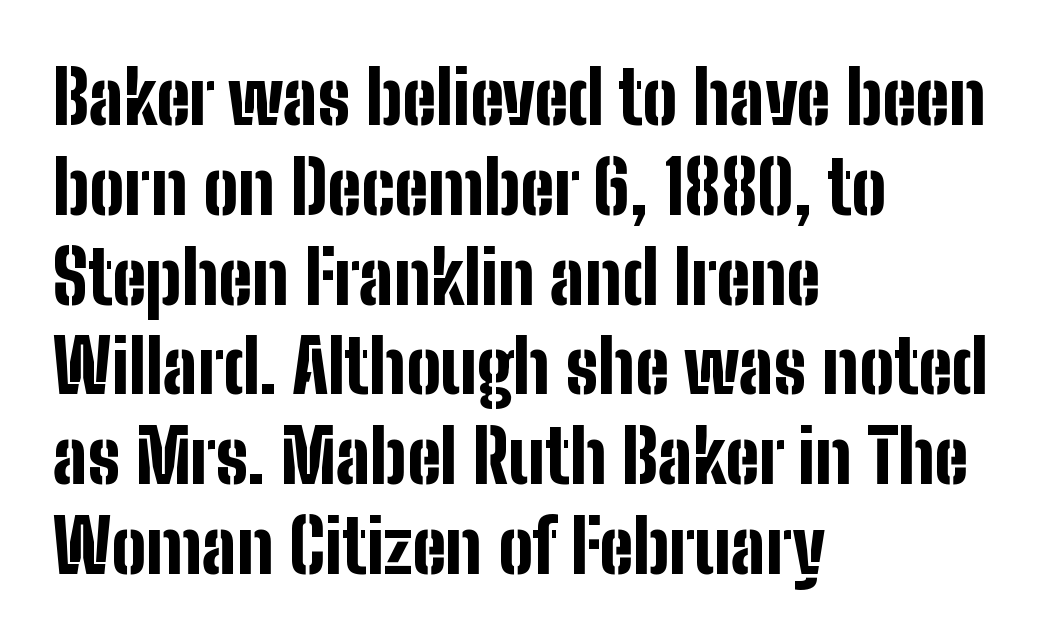
The gaps between neighbouring characters are ordinary and unremarkable. Unmarked baselines from the first word to the last. Note the varied advance widths — an 'i' is clearly narrower than an 'm'. You can tell from the bare stems that sans-serif type was used. Every stem runs plumb, perpendicular to the baseline. All the whitespace from short lines collects on the right.
